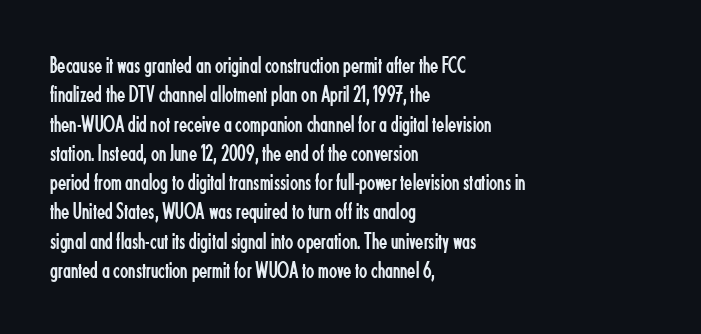
Notice how the stems are strictly vertical — no italics here. Standard letterfit; no display-style spreading of the glyphs. The space beneath each line is pristine and unruled. Counters stay open thanks to moderate or lighter strokes. A classic flush-left, rag-right setting is used for this passage.
